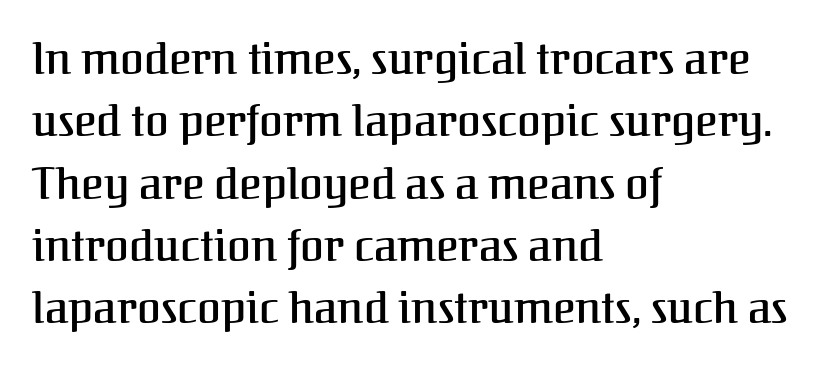
{"serif": "yes", "italic": "no", "width": "normal", "stroke_contrast": "medium", "x_height": "medium", "monospaced": "no", "underline": "no", "align": "left", "line_spacing": "normal", "line_spacing_ratio": 1.45, "letter_spacing": "normal", "letter_spacing_em": 0.0, "glyph_px": 43}
